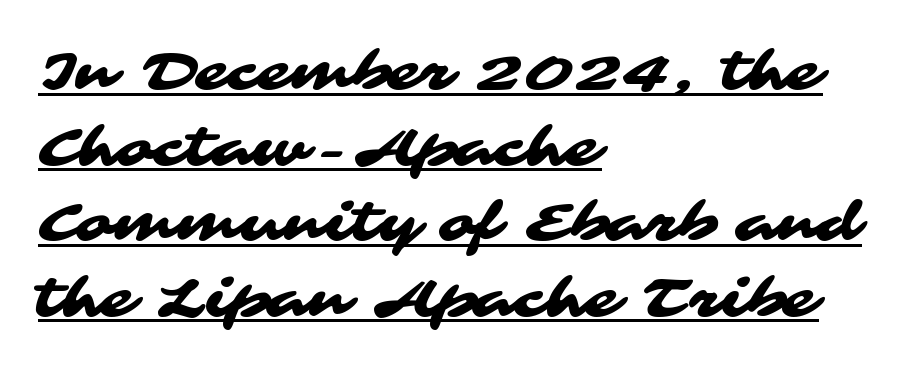
The passage shown is typeset with a sans-serif family. Decoration check: the copy is underlined. This sample is left-justified, so line endings fall wherever the words run out. Note the varied advance widths — an 'i' is clearly narrower than an 'm'. The letters sit at their default tracking, neither squeezed nor spread. In terms of leading, this rendering sits right in the middle.
